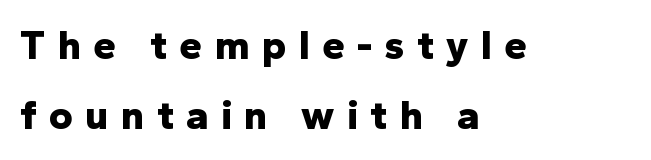
The image shows 41 px bold sans-serif type, upright; set left-aligned, normal line spacing (1.7x), unusually wide letter spacing (+0.3 em), not underlined; low stroke contrast and a medium x-height.
